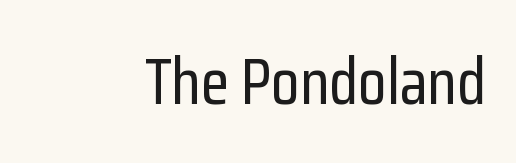
Q: Is the text italic (slanted)? A: No, it is upright.
Q: Is the typeface a serif or a sans-serif typeface? A: Sans-serif.
Q: Is the text underlined? A: No.
Q: How is the paragraph aligned? A: Right-aligned.
Q: Is the spacing between letters normal or unusually wide? A: Normal.
Q: Width (condensed, normal, or wide)? A: Condensed.
Q: Stroke contrast? A: Low.
Q: x-height? A: Medium.
Q: Monospaced? A: No.
